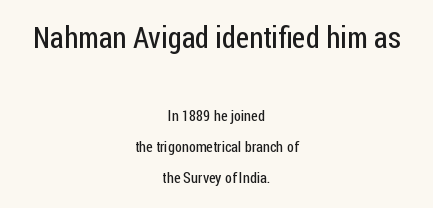
{"serif": "no", "italic": "no", "bold": "no", "weight": "regular", "width": "condensed", "stroke_contrast": "low", "x_height": "medium", "monospaced": "no", "underline": "no", "align": "center", "line_spacing": "loose", "line_spacing_ratio": 2.09, "letter_spacing": "normal", "letter_spacing_em": 0.0, "larger_block": "first", "size_ratio": 2.0, "glyph_px": 30}
